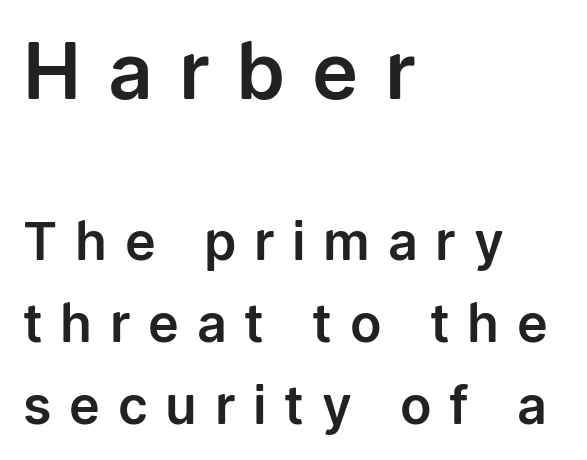
{"serif": "no", "italic": "no", "width": "normal", "stroke_contrast": "low", "x_height": "medium", "monospaced": "no", "underline": "no", "align": "left", "line_spacing": "normal", "line_spacing_ratio": 1.58, "letter_spacing": "wide", "letter_spacing_em": 0.34, "larger_block": "first", "size_ratio": 1.5, "glyph_px": 78}
